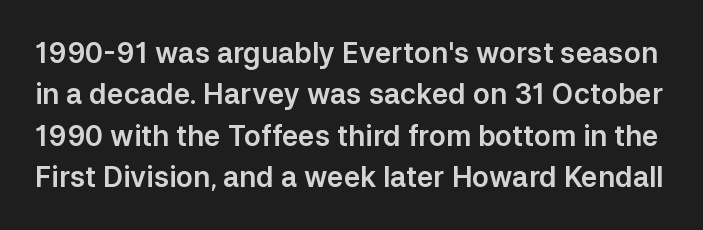
Each new line begins a customary step beneath the previous one. Character widths vary here, with narrow letters taking less room than wide ones. Nope, not italic — everything's standing straight. The face used here is a sans, in the tradition of grotesques and geometrics. Honestly, there is no underline to notice here at all.
